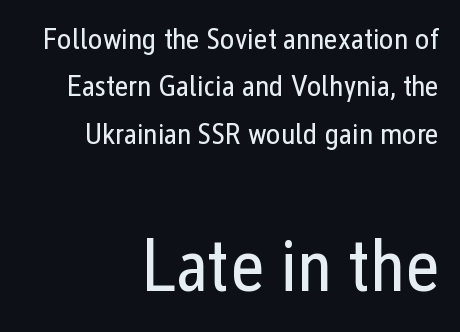
Q: Is the text bold? A: No.
Q: Is the text italic (slanted)? A: No, it is upright.
Q: Is the typeface a serif or a sans-serif typeface? A: Sans-serif.
Q: Is the text underlined? A: No.
Q: How is the paragraph aligned? A: Right-aligned.
Q: Is the spacing between letters normal or unusually wide? A: Normal.
Q: Is the spacing between lines tight, normal or loose? A: Normal.
Q: Which block of text is set in a larger size, the first (top) or the second (bottom)? A: The second (bottom) one.
Q: Width (condensed, normal, or wide)? A: Condensed.
Q: Stroke contrast? A: Low.
Q: x-height? A: Medium.
Q: Monospaced? A: No.
